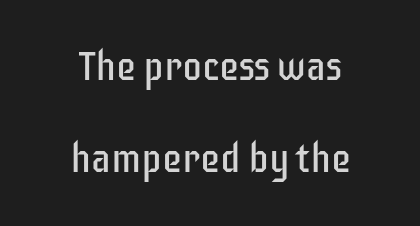
Do the characters align in a grid? No, the font is proportional. Underlining? Definitely not there. Compared with a flush-left layout, this one balances lines on the center instead. In terms of letterspacing, this is plain default setting.
